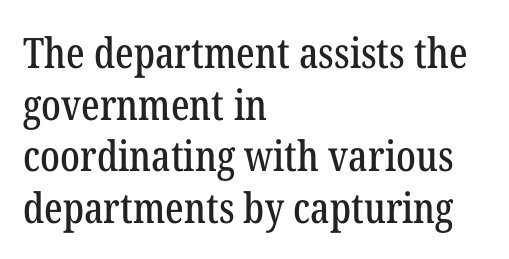
Standard letterfit; no display-style spreading of the glyphs. Regarding serifs, this sample has them. Do the characters align in a grid? No, the font is proportional. This is the regular roman posture of the typeface. Which margin do the lines hug? The left one — the right edge is uneven.
